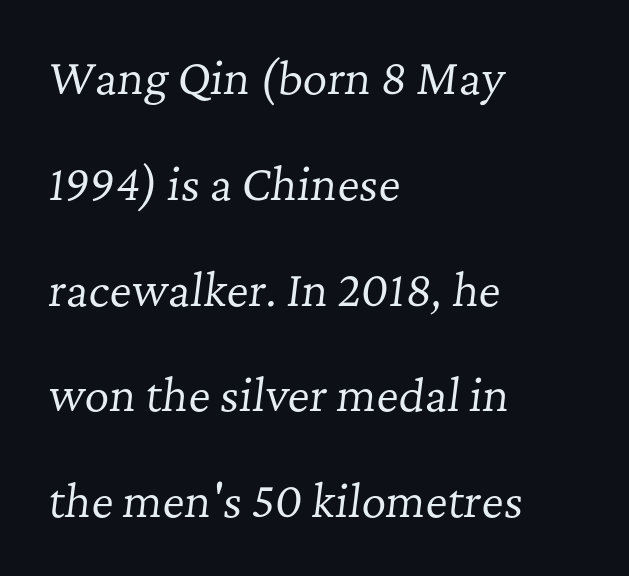
The image shows 43 px regular-weight serif type, italic (leaning right); set left-aligned, loose line spacing (2.46x), normal letter spacing, not underlined; low stroke contrast and a medium x-height.
